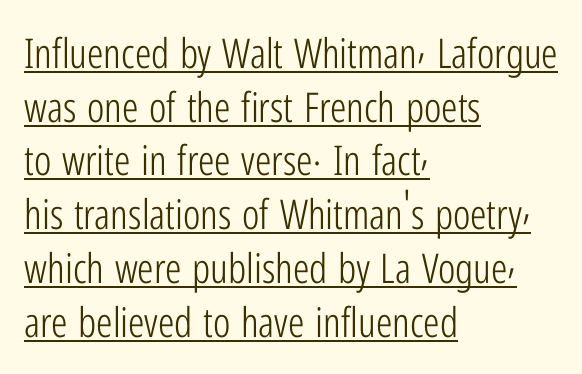
Q: Is the text bold? A: No.
Q: Is the text italic (slanted)? A: No, it is upright.
Q: Is the typeface a serif or a sans-serif typeface? A: Sans-serif.
Q: Is the text underlined? A: Yes.
Q: How is the paragraph aligned? A: Left-aligned.
Q: Is the spacing between letters normal or unusually wide? A: Normal.
Q: Is the spacing between lines tight, normal or loose? A: Normal.
Q: Width (condensed, normal, or wide)? A: Condensed.
Q: Stroke contrast? A: Low.
Q: x-height? A: Medium.
Q: Monospaced? A: No.
